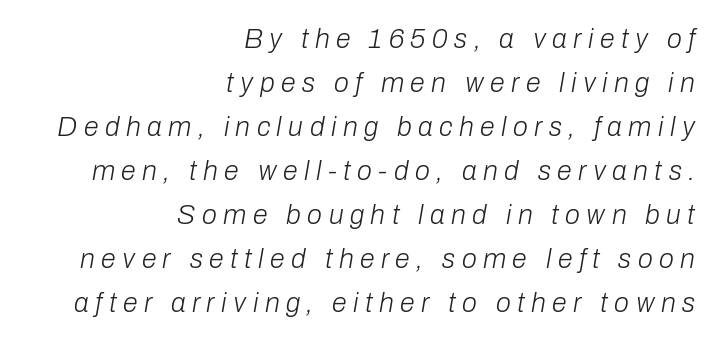
{"italic": "yes", "lean": "right", "slant_degrees": 10, "bold": "no", "underline": "no", "align": "right", "line_spacing": "normal", "line_spacing_ratio": 1.63, "letter_spacing": "wide", "letter_spacing_em": 0.24, "glyph_px": 27}
